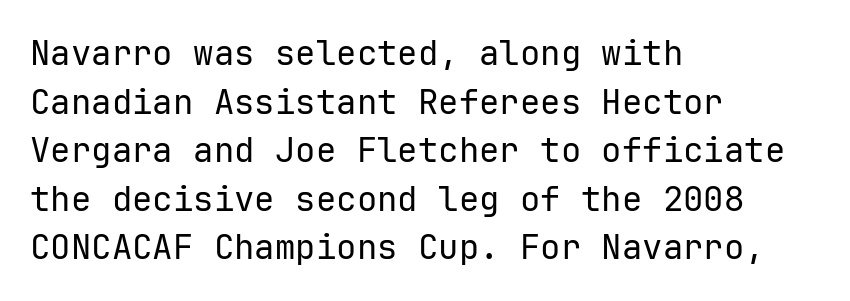
The image shows 34 px regular-weight sans-serif type, upright, monospaced; set left-aligned, normal line spacing (1.43x), normal letter spacing, not underlined; low stroke contrast and a medium x-height.
